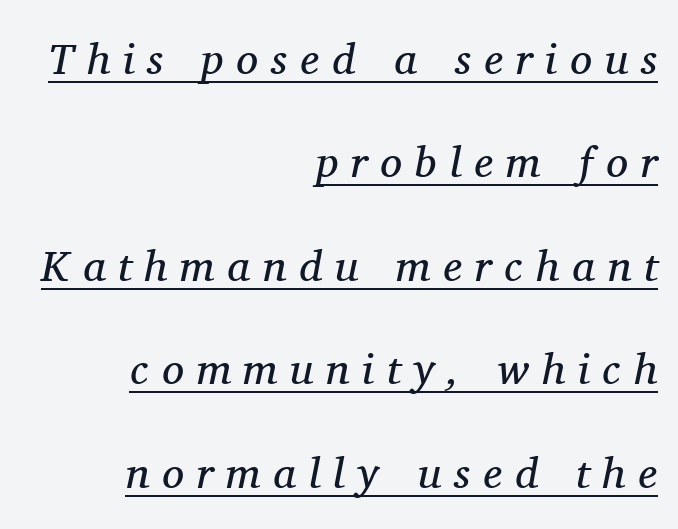
Q: Is the text bold? A: No.
Q: Is the text italic (slanted)? A: Yes, it leans right by about 11 degrees.
Q: Is the typeface a serif or a sans-serif typeface? A: Serif.
Q: Is the text underlined? A: Yes.
Q: How is the paragraph aligned? A: Right-aligned.
Q: Is the spacing between letters normal or unusually wide? A: Unusually wide.
Q: Is the spacing between lines tight, normal or loose? A: Loose.
Q: Width (condensed, normal, or wide)? A: Normal.
Q: Stroke contrast? A: Medium.
Q: x-height? A: Medium.
Q: Monospaced? A: No.
